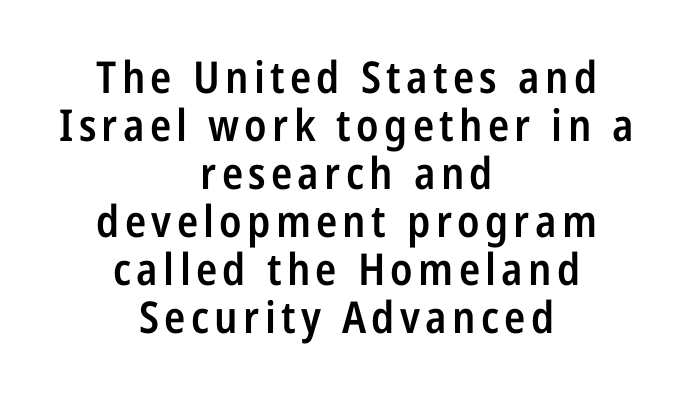
Q: Is the text bold? A: Semi-bold.
Q: Is the text italic (slanted)? A: No, it is upright.
Q: Is the typeface a serif or a sans-serif typeface? A: Sans-serif.
Q: Is the text underlined? A: No.
Q: How is the paragraph aligned? A: Centered.
Q: Is the spacing between lines tight, normal or loose? A: Tight.
Q: Width (condensed, normal, or wide)? A: Condensed.
Q: Stroke contrast? A: Low.
Q: x-height? A: Medium.
Q: Monospaced? A: No.
